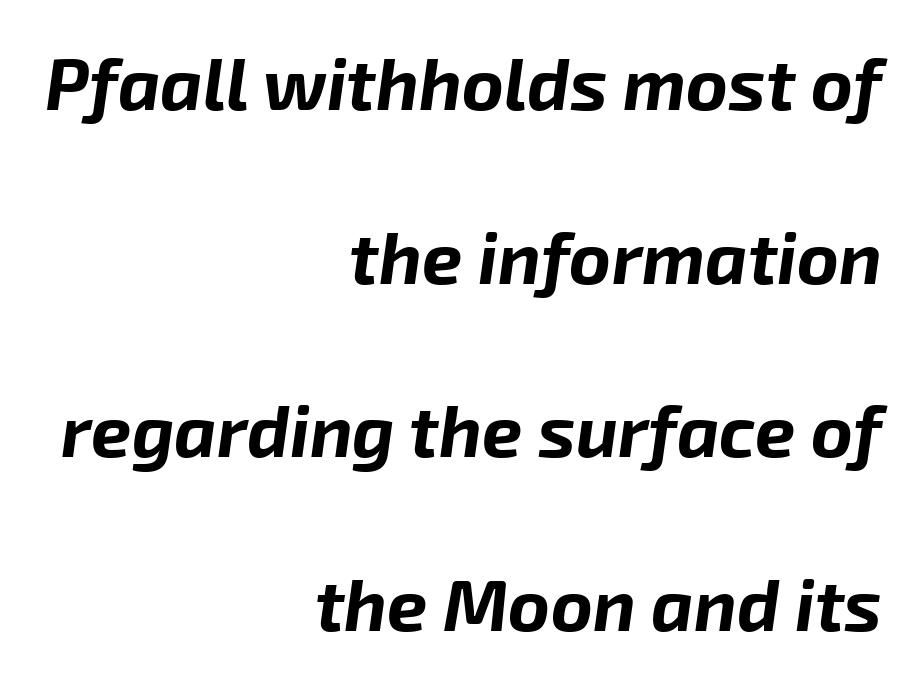
The image shows 72 px bold type, italic (leaning right); set right-aligned, loose line spacing (2.41x), normal letter spacing, not underlined; low stroke contrast and a medium x-height.
